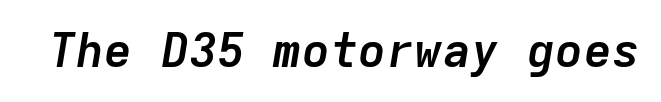
Q: Is the text bold? A: Yes.
Q: Is the text italic (slanted)? A: Yes, it leans right by about 9 degrees.
Q: Is the text underlined? A: No.
Q: Is the spacing between letters normal or unusually wide? A: Normal.
Q: Width (condensed, normal, or wide)? A: Normal.
Q: Stroke contrast? A: Low.
Q: x-height? A: Medium.
Q: Monospaced? A: Yes.
